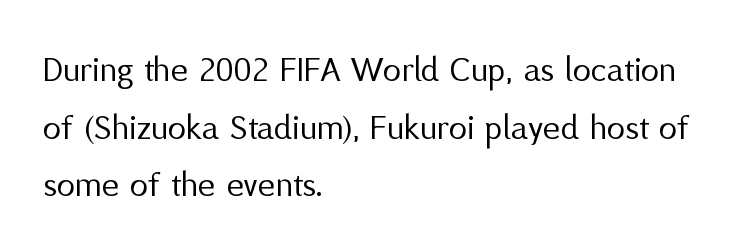
Q: Is the text bold? A: No.
Q: Is the text italic (slanted)? A: No, it is upright.
Q: Is the typeface a serif or a sans-serif typeface? A: Sans-serif.
Q: Is the text underlined? A: No.
Q: How is the paragraph aligned? A: Left-aligned.
Q: Is the spacing between letters normal or unusually wide? A: Normal.
Q: Is the spacing between lines tight, normal or loose? A: Normal.
Q: Width (condensed, normal, or wide)? A: Normal.
Q: Stroke contrast? A: Medium.
Q: x-height? A: Medium.
Q: Monospaced? A: No.
